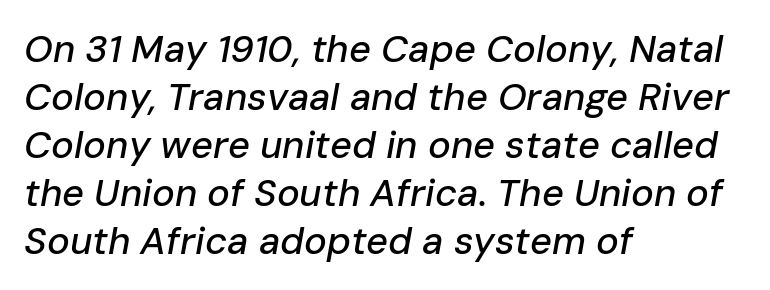
Horizontal bands of white between lines are of average thickness. A clean baseline with only descenders dipping below it. Character widths vary here, with narrow letters taking less room than wide ones. Does the lettering tilt? It does — this is italic. This rendering leaves character spacing at its baseline value. Line starts are locked; line ends wander.
